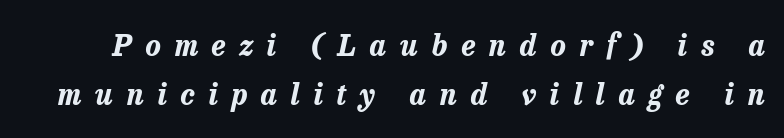
The passage shown has open, widely tracked lettering throughout. This sample has the flowing, uneven cadence of proportional lettering. The specimen reads as italic at a glance. The glyphs are unaccompanied by any horizontal stroke below them.
